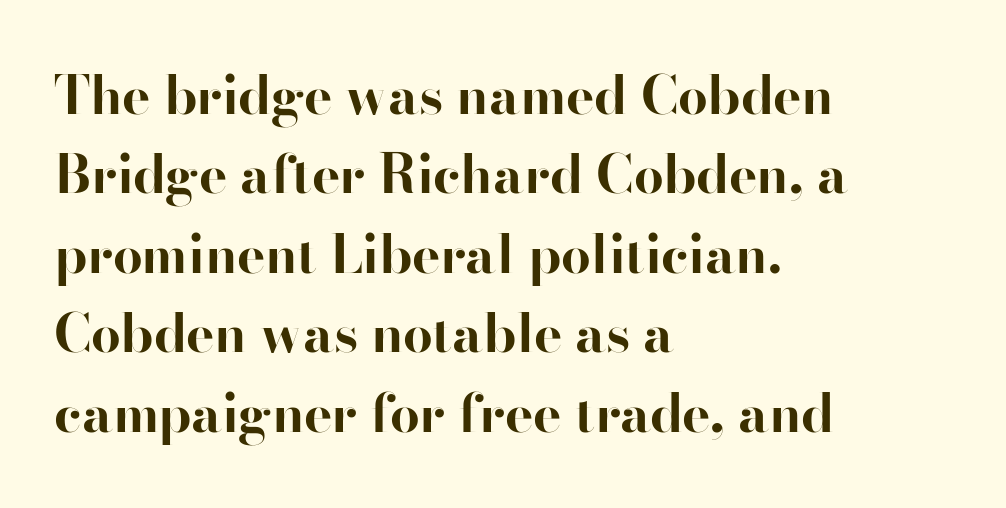
The image shows 53 px bold serif type, upright; set left-aligned, normal line spacing (1.5x), normal letter spacing, not underlined; high stroke contrast and a small x-height.
